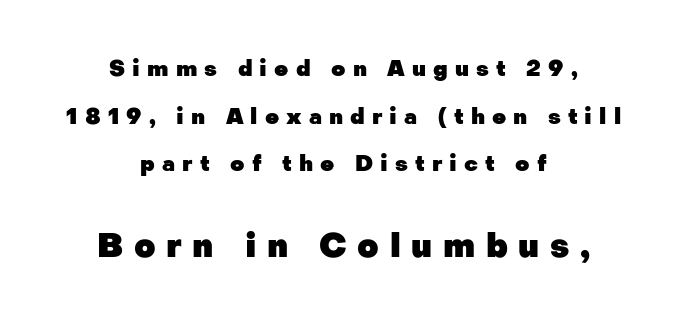
Q: Is the text bold? A: Yes.
Q: Is the text italic (slanted)? A: No, it is upright.
Q: Is the typeface a serif or a sans-serif typeface? A: Sans-serif.
Q: Is the text underlined? A: No.
Q: How is the paragraph aligned? A: Centered.
Q: Is the spacing between letters normal or unusually wide? A: Unusually wide.
Q: Is the spacing between lines tight, normal or loose? A: Loose.
Q: Which block of text is set in a larger size, the first (top) or the second (bottom)? A: The second (bottom) one.
Q: Width (condensed, normal, or wide)? A: Normal.
Q: Stroke contrast? A: Low.
Q: x-height? A: Medium.
Q: Monospaced? A: No.
